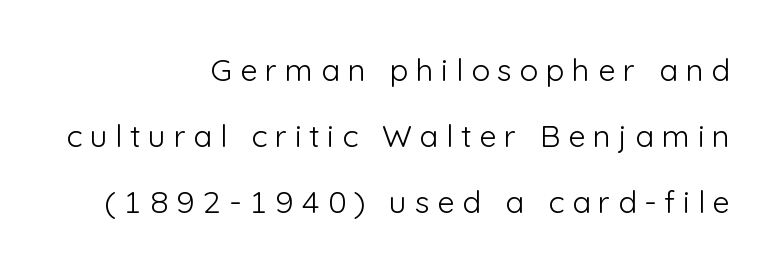
{"serif": "no", "italic": "no", "bold": "no", "weight": "light", "width": "normal", "stroke_contrast": "low", "x_height": "medium", "monospaced": "no", "underline": "no", "align": "right", "line_spacing": "loose", "line_spacing_ratio": 2.13, "letter_spacing": "wide", "letter_spacing_em": 0.25, "glyph_px": 31}
